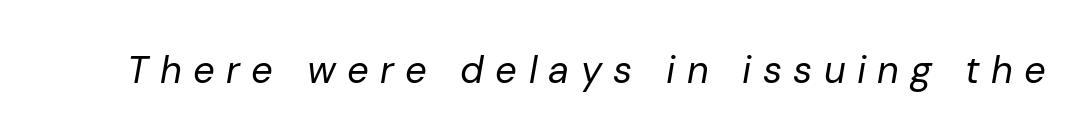
The rendering applies a slant to the glyphs. The specimen omits any rule beneath the text block's lines. Character widths vary here, with narrow letters taking less room than wide ones. Characters follow at a spacing far wider than the type designer built in. The passage shown is not bold in any degree.
